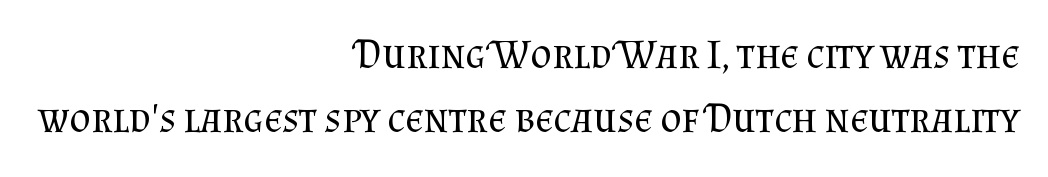
{"serif": "yes", "italic": "no", "bold": "no", "weight": "regular", "width": "normal", "stroke_contrast": "medium", "x_height": "small", "monospaced": "no", "underline": "no", "align": "right", "line_spacing": "normal", "line_spacing_ratio": 1.57, "letter_spacing": "normal", "letter_spacing_em": 0.0, "glyph_px": 41}
